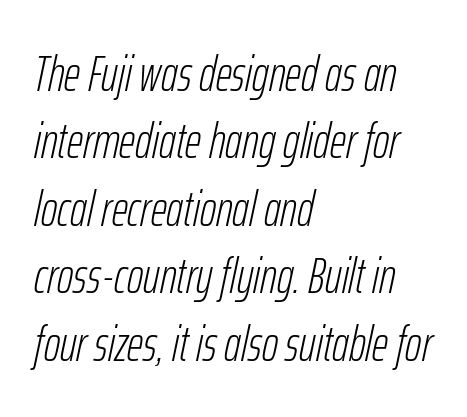
Q: Is the text bold? A: No.
Q: Is the text italic (slanted)? A: Yes, it leans right by about 12 degrees.
Q: Is the text underlined? A: No.
Q: How is the paragraph aligned? A: Left-aligned.
Q: Is the spacing between letters normal or unusually wide? A: Normal.
Q: Is the spacing between lines tight, normal or loose? A: Normal.
Q: Width (condensed, normal, or wide)? A: Condensed.
Q: Stroke contrast? A: Low.
Q: x-height? A: Medium.
Q: Monospaced? A: No.
